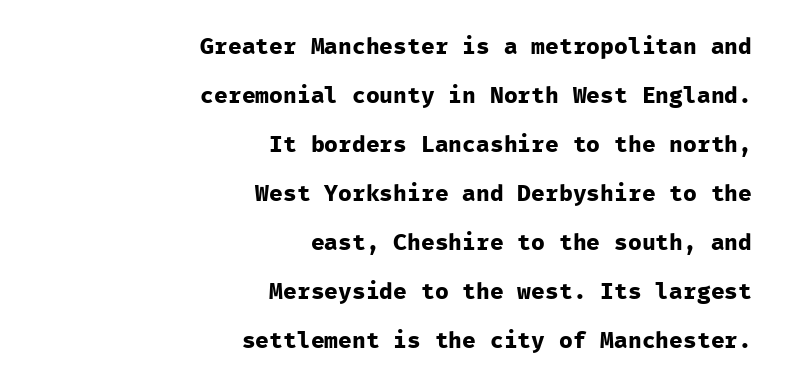
The image shows 23 px bold type, upright; set right-aligned, loose line spacing (2.13x), normal letter spacing, not underlined.
